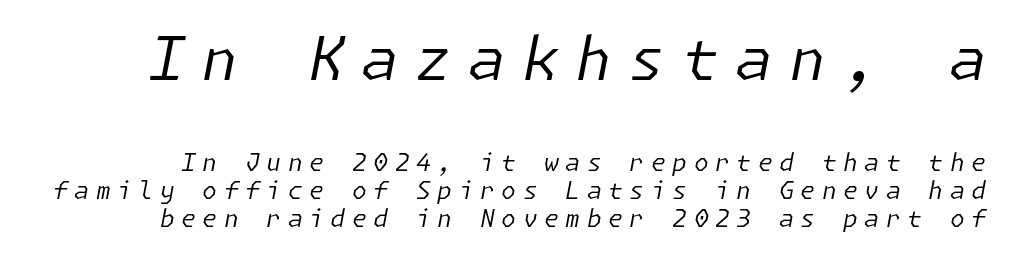
Size contrast runs from large at the top to small at the bottom. The whole block is typeset with a tilt. Plain, unruled lines of type. Weight class: somewhere from thin through regular. Glyph-to-glyph distance is far greater than everyday printed text.
